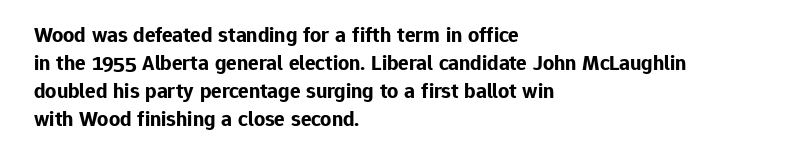
{"italic": "no", "bold": "yes", "underline": "no", "align": "left", "line_spacing": "normal", "line_spacing_ratio": 1.28, "letter_spacing": "normal", "letter_spacing_em": 0.0, "glyph_px": 22}
